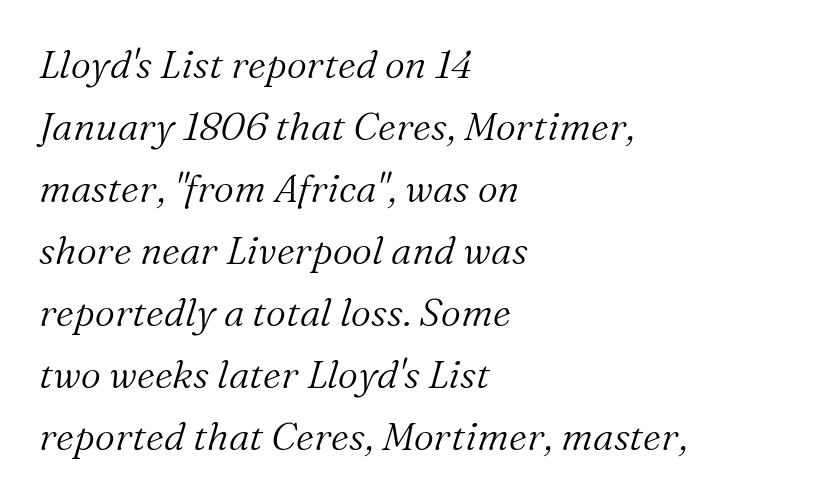
{"serif": "yes", "italic": "yes", "lean": "right", "slant_degrees": 16, "bold": "no", "weight": "light", "width": "normal", "stroke_contrast": "medium", "x_height": "medium", "monospaced": "no", "underline": "no", "align": "left", "line_spacing": "normal", "line_spacing_ratio": 1.59, "letter_spacing": "normal", "letter_spacing_em": 0.0, "glyph_px": 39}
